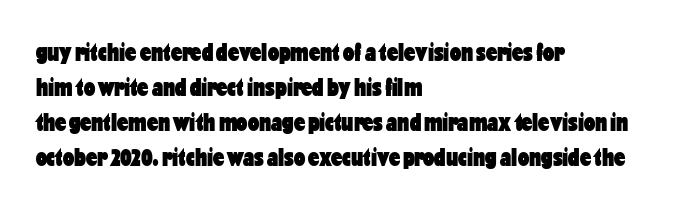
Q: Is the text bold? A: Yes.
Q: Is the text italic (slanted)? A: No, it is upright.
Q: Is the text underlined? A: No.
Q: How is the paragraph aligned? A: Left-aligned.
Q: Is the spacing between letters normal or unusually wide? A: Normal.
Q: Is the spacing between lines tight, normal or loose? A: Normal.
